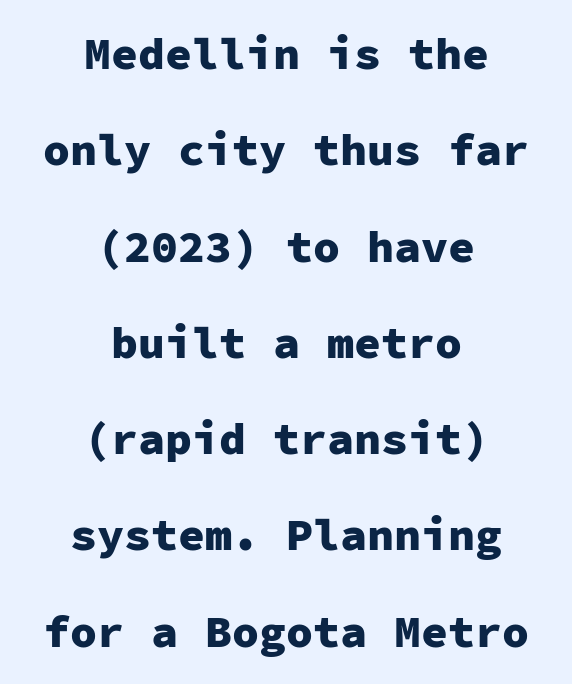
{"serif": "no", "italic": "no", "bold": "yes", "weight": "heavy", "width": "normal", "stroke_contrast": "low", "x_height": "medium", "monospaced": "yes", "underline": "no", "align": "center", "line_spacing": "loose", "line_spacing_ratio": 2.14, "letter_spacing": "normal", "letter_spacing_em": 0.0, "glyph_px": 45}
